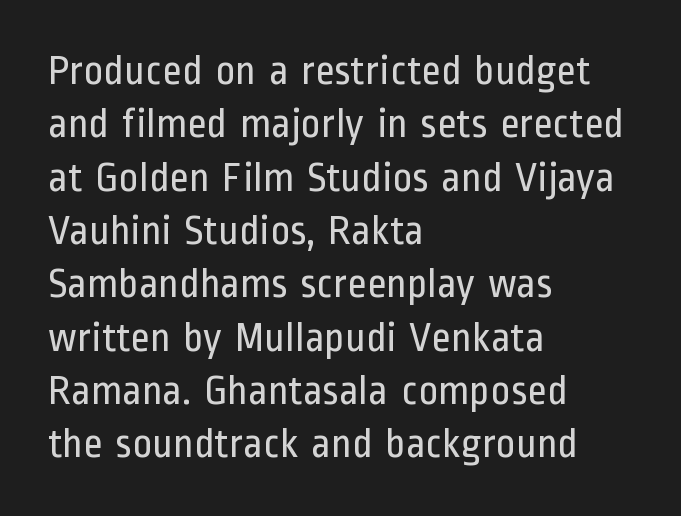
These lines sit exactly where default settings would place them. Here the designer chose a conventional face with non-uniform glyph widths. In terms of letterform style, serifs are entirely absent. The tracking reads as untouched default to a designer's eye. The glyphs are unaccompanied by any horizontal stroke below them. The font sits on the lighter half of the weight spectrum, regular included.
